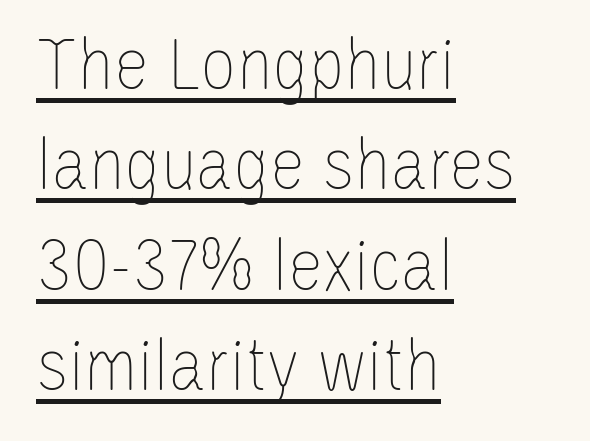
Q: Is the text bold? A: No.
Q: Is the text italic (slanted)? A: No, it is upright.
Q: Is the text underlined? A: Yes.
Q: How is the paragraph aligned? A: Left-aligned.
Q: Is the spacing between letters normal or unusually wide? A: Normal.
Q: Is the spacing between lines tight, normal or loose? A: Normal.
Q: Width (condensed, normal, or wide)? A: Condensed.
Q: Stroke contrast? A: Low.
Q: x-height? A: Large.
Q: Monospaced? A: No.
